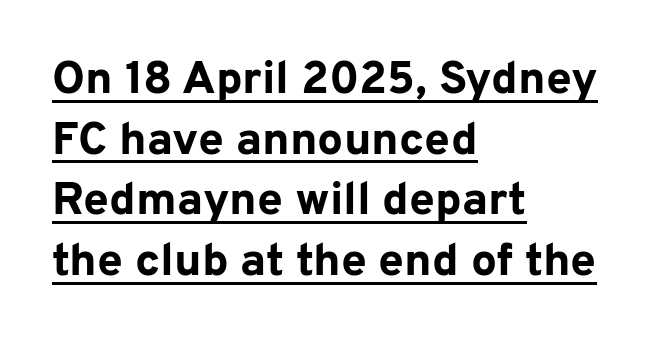
Every word sits above its own underline. It's the straight-up-and-down kind of type. The lines sit at an ordinary, default distance from one another. Layout note: lines flush left. The rendering uses natural spacing where letterforms have individual widths. Strokes here are thick enough to call this a true bold.
